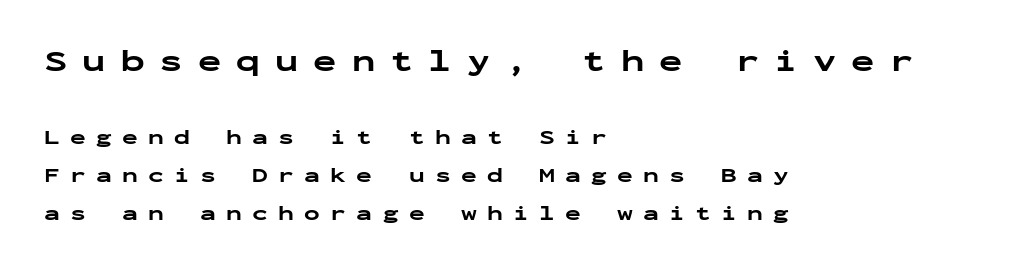
{"serif": "no", "italic": "no", "bold": "yes", "weight": "bold", "width": "wide", "stroke_contrast": "low", "x_height": "medium", "monospaced": "yes", "underline": "no", "align": "left", "line_spacing_ratio": 1.81, "letter_spacing": "wide", "letter_spacing_em": 0.49, "larger_block": "first", "size_ratio": 1.48, "glyph_px": 31}
